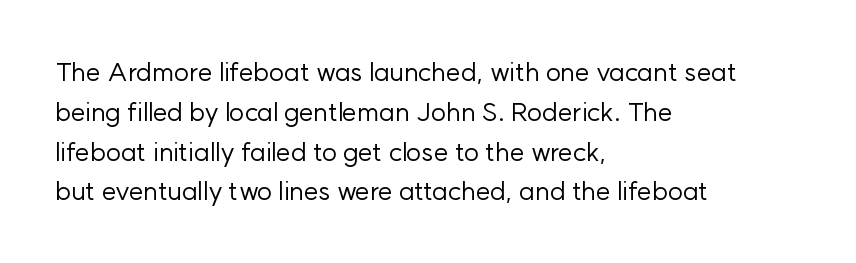
Nobody touched the tracking dial on this one. Line starts are locked; line ends wander. The block of text has a typical density, with ordinary space between rows. The glyphs are unaccompanied by any horizontal stroke below them. Notice how the stems are strictly vertical — no italics here. These glyphs show unthickened strokes, regular width or finer.
